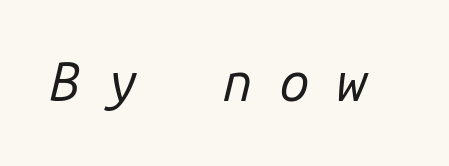
The image shows 54 px regular-weight type, italic (leaning right), monospaced; set unusually wide letter spacing (+0.5 em), not underlined; low stroke contrast and a medium x-height.
